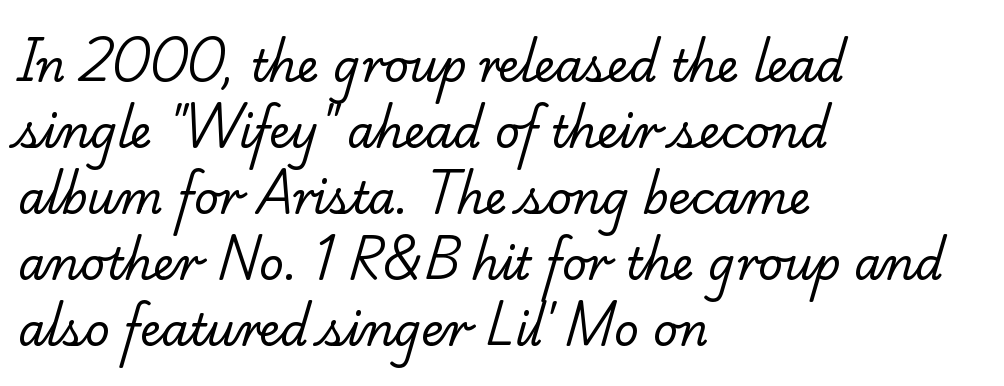
You could not count columns in this text — the font is proportionally spaced. The strip under each line holds only bare page. Glyph-to-glyph distance matches everyday printed text. Alignment: flush left. No heavy texture on the line: the type isn't bold.
